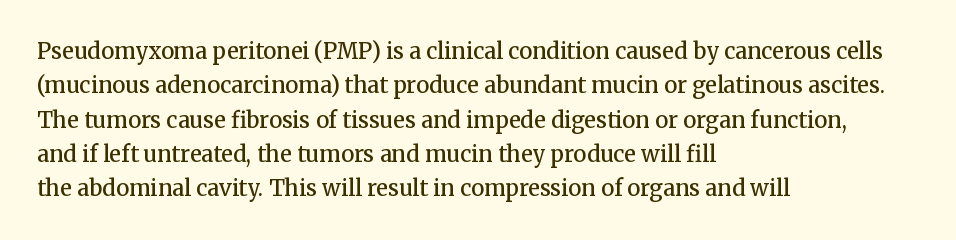
{"italic": "no", "bold": "semi", "underline": "no", "align": "left", "line_spacing": "normal", "line_spacing_ratio": 1.56, "letter_spacing": "normal", "letter_spacing_em": 0.0, "glyph_px": 22}
